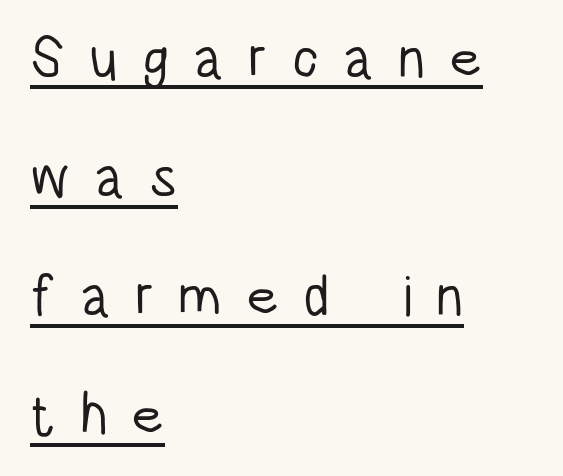
The image shows 57 px light, condensed sans-serif type, upright; set left-aligned, loose line spacing (2.09x), unusually wide letter spacing (+0.42 em), underlined; low stroke contrast and a large x-height.
